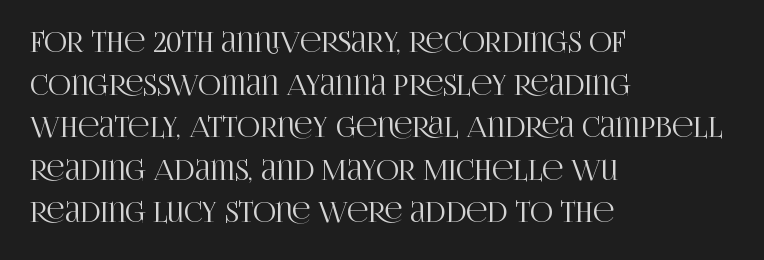
{"serif": "yes", "italic": "no", "width": "condensed", "stroke_contrast": "high", "x_height": "large", "monospaced": "no", "underline": "no", "align": "left", "line_spacing": "normal", "line_spacing_ratio": 1.52, "letter_spacing": "normal", "letter_spacing_em": 0.0, "glyph_px": 28}
